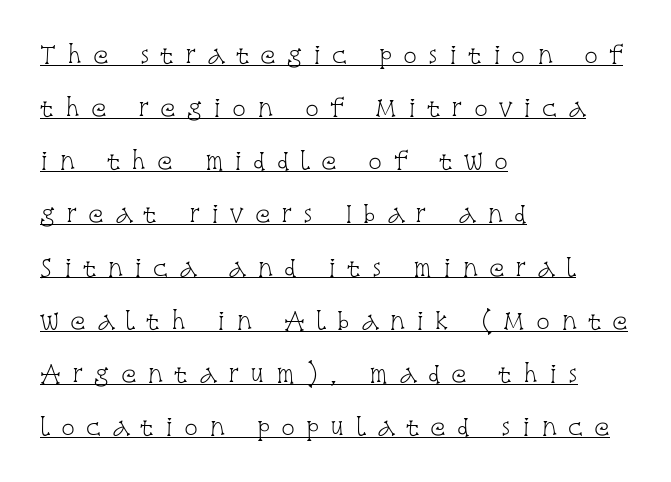
The image shows 23 px text type, upright; set left-aligned, loose line spacing (2.31x), unusually wide letter spacing (+0.48 em), underlined.
